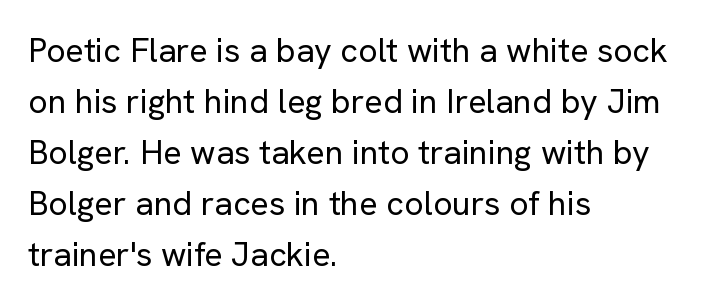
{"serif": "no", "italic": "no", "bold": "no", "weight": "regular", "width": "normal", "stroke_contrast": "low", "x_height": "medium", "monospaced": "no", "underline": "no", "align": "left", "line_spacing": "normal", "line_spacing_ratio": 1.5, "letter_spacing": "normal", "letter_spacing_em": 0.0, "glyph_px": 34}
